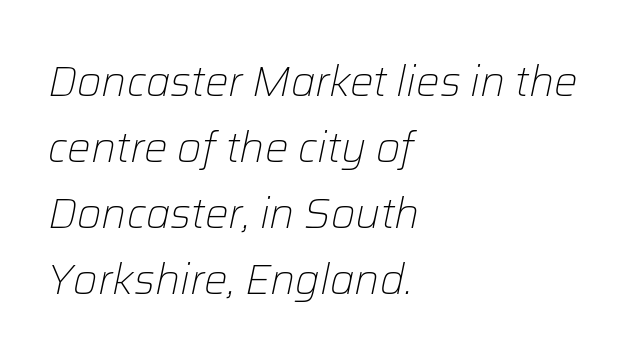
Q: Is the text bold? A: No.
Q: Is the text italic (slanted)? A: Yes, it leans right by about 12 degrees.
Q: Is the text underlined? A: No.
Q: How is the paragraph aligned? A: Left-aligned.
Q: Is the spacing between letters normal or unusually wide? A: Normal.
Q: Is the spacing between lines tight, normal or loose? A: Normal.
Q: Width (condensed, normal, or wide)? A: Normal.
Q: Stroke contrast? A: Low.
Q: x-height? A: Medium.
Q: Monospaced? A: No.
